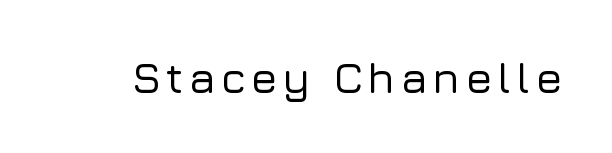
The image shows 44 px sans-serif type, upright; set not underlined; low stroke contrast and a medium x-height.
